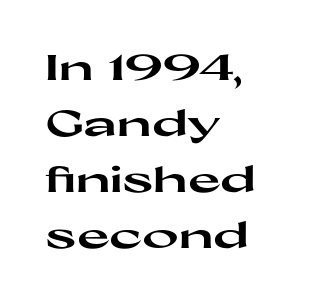
The image shows 35 px heavy, wide sans-serif type, upright; set left-aligned, normal line spacing (1.6x), normal letter spacing, not underlined; high stroke contrast and a medium x-height.
